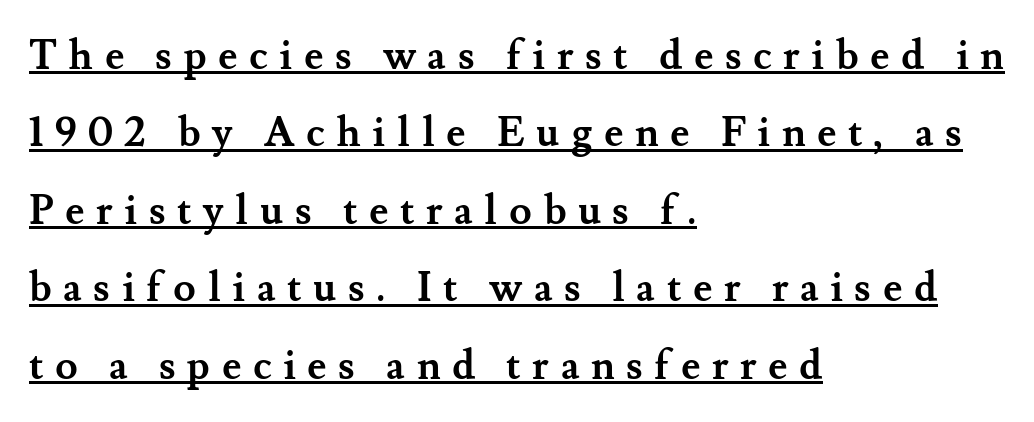
Q: Is the text bold? A: Yes.
Q: Is the text italic (slanted)? A: No, it is upright.
Q: Is the typeface a serif or a sans-serif typeface? A: Serif.
Q: Is the text underlined? A: Yes.
Q: How is the paragraph aligned? A: Left-aligned.
Q: Is the spacing between letters normal or unusually wide? A: Unusually wide.
Q: Width (condensed, normal, or wide)? A: Normal.
Q: Stroke contrast? A: Medium.
Q: x-height? A: Small.
Q: Monospaced? A: No.
